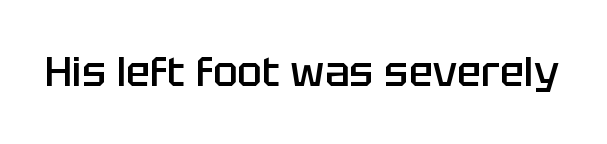
{"serif": "no", "italic": "no", "bold": "semi", "weight": "semibold", "width": "normal", "stroke_contrast": "low", "x_height": "large", "monospaced": "no", "underline": "no", "letter_spacing": "normal", "letter_spacing_em": 0.0, "glyph_px": 41}
